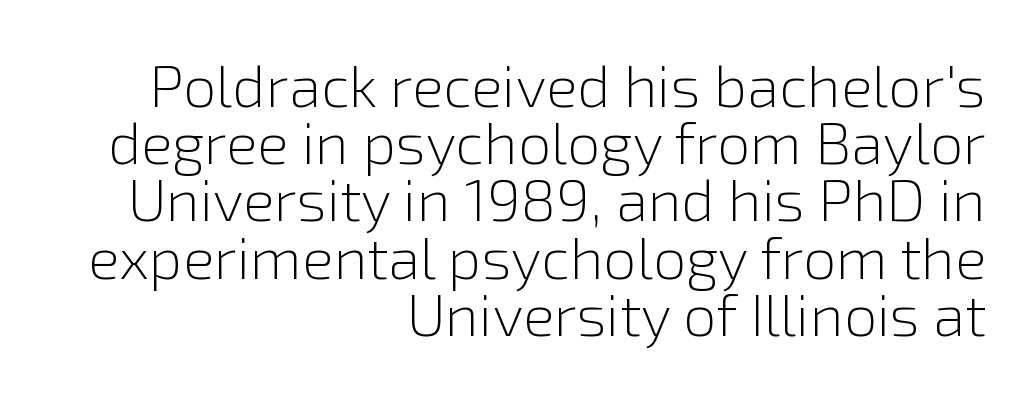
Q: Is the text bold? A: No.
Q: Is the text italic (slanted)? A: No, it is upright.
Q: Is the typeface a serif or a sans-serif typeface? A: Sans-serif.
Q: Is the text underlined? A: No.
Q: How is the paragraph aligned? A: Right-aligned.
Q: Is the spacing between letters normal or unusually wide? A: Normal.
Q: Is the spacing between lines tight, normal or loose? A: Tight.
Q: Width (condensed, normal, or wide)? A: Normal.
Q: x-height? A: Medium.
Q: Monospaced? A: No.
